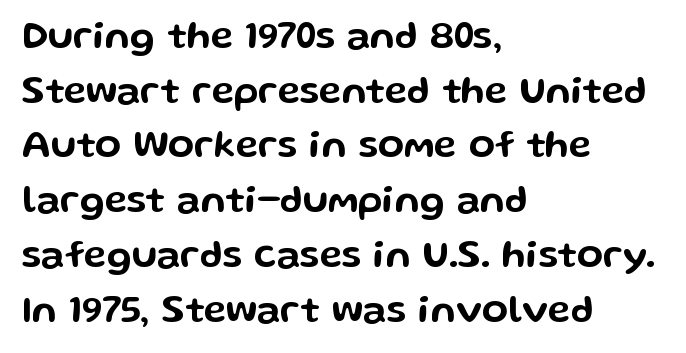
Q: Is the text italic (slanted)? A: No, it is upright.
Q: Is the typeface a serif or a sans-serif typeface? A: Sans-serif.
Q: Is the text underlined? A: No.
Q: How is the paragraph aligned? A: Left-aligned.
Q: Is the spacing between letters normal or unusually wide? A: Normal.
Q: Is the spacing between lines tight, normal or loose? A: Normal.
Q: Width (condensed, normal, or wide)? A: Wide.
Q: Stroke contrast? A: Low.
Q: x-height? A: Medium.
Q: Monospaced? A: No.
